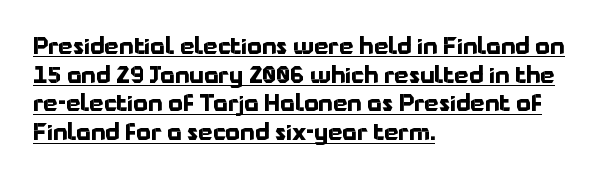
{"italic": "no", "bold": "yes", "underline": "yes", "align": "left", "line_spacing": "normal", "line_spacing_ratio": 1.25, "letter_spacing": "normal", "letter_spacing_em": 0.0, "glyph_px": 23}
